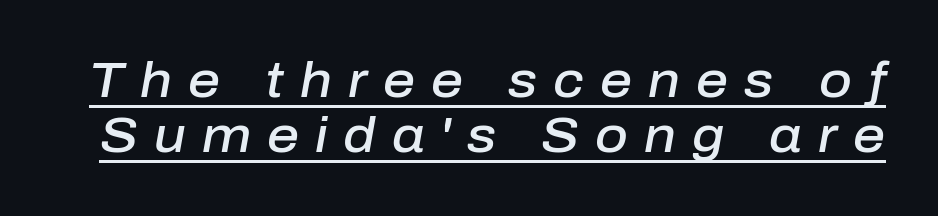
The image shows 50 px semibold type, italic (leaning right); set tight line spacing (1.1x), unusually wide letter spacing (+0.32 em), underlined; low stroke contrast and a medium x-height.
